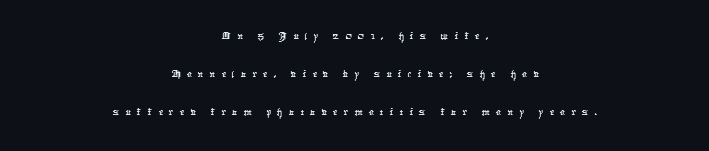
These lines have a slow, spaced-out rhythm from letter to letter. Bare-footed words on every line. If you folded the block vertically in half, each line would mirror itself in length. Rows of type keep a routine distance in the vertical direction.
